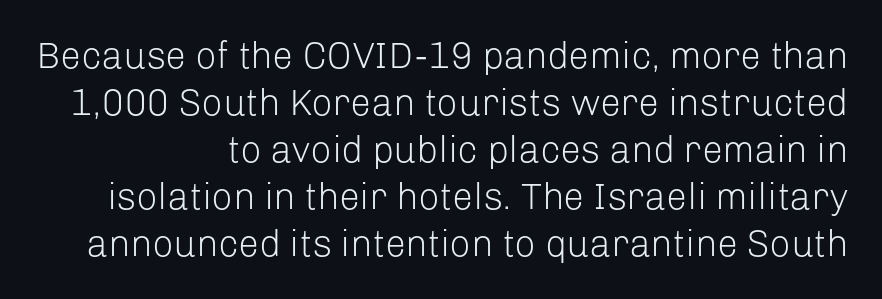
Q: Is the text bold? A: No.
Q: Is the text italic (slanted)? A: No, it is upright.
Q: Is the typeface a serif or a sans-serif typeface? A: Sans-serif.
Q: Is the text underlined? A: No.
Q: Is the spacing between letters normal or unusually wide? A: Normal.
Q: Is the spacing between lines tight, normal or loose? A: Normal.
Q: Width (condensed, normal, or wide)? A: Normal.
Q: Stroke contrast? A: Low.
Q: x-height? A: Medium.
Q: Monospaced? A: No.
